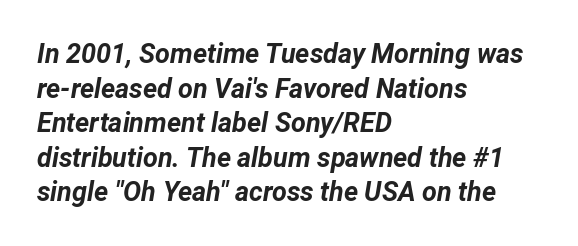
Honestly, there is no underline to notice here at all. Looking at the ascenders, they clearly lean. Every letter is thick-stroked: bold, no question. The tracking reads as untouched default to a designer's eye.
